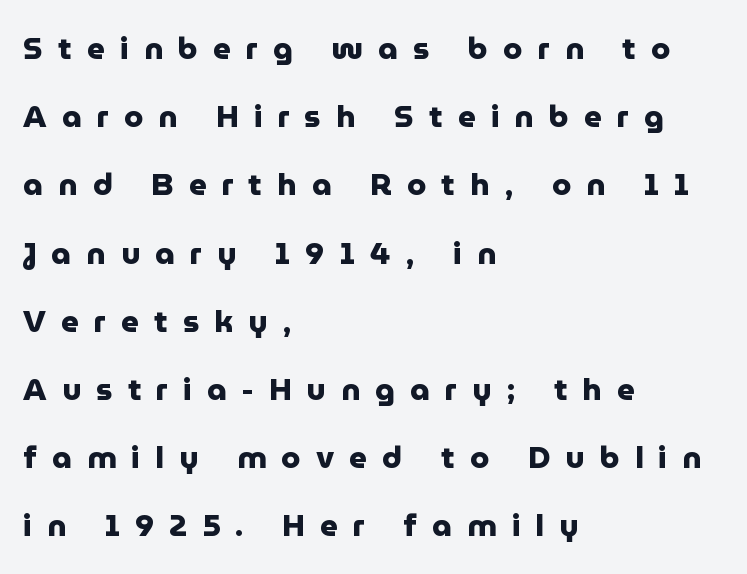
The image shows 31 px heavy sans-serif type, upright; set left-aligned, loose line spacing (2.2x), unusually wide letter spacing (+0.49 em), not underlined; low stroke contrast and a medium x-height.
